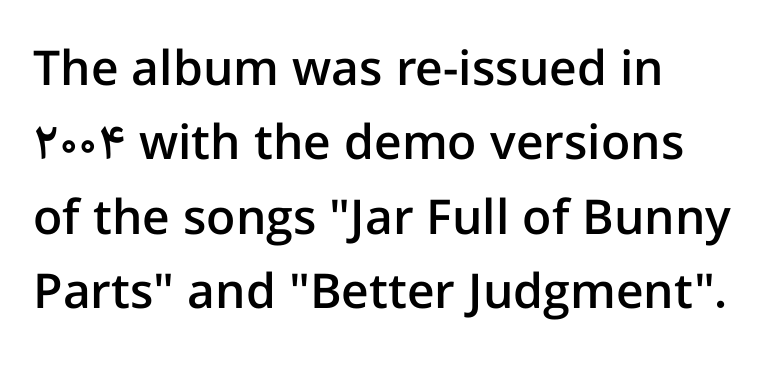
These lines are composed in type without serifs. Here the glyphs are tracked normally, forming tight word shapes. The specimen reads as upright at a glance. The block of text has a typical density, with ordinary space between rows.
